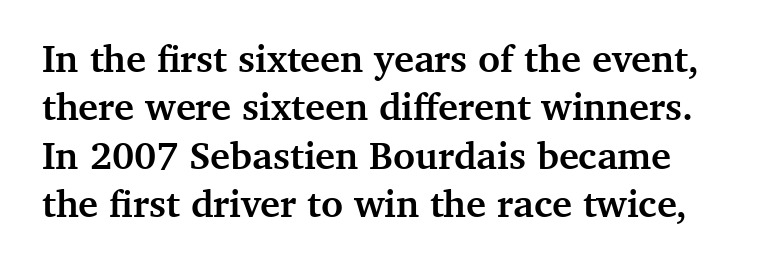
Q: Is the text bold? A: Yes.
Q: Is the text italic (slanted)? A: No, it is upright.
Q: Is the typeface a serif or a sans-serif typeface? A: Serif.
Q: Is the text underlined? A: No.
Q: Is the spacing between letters normal or unusually wide? A: Normal.
Q: Is the spacing between lines tight, normal or loose? A: Normal.
Q: Width (condensed, normal, or wide)? A: Normal.
Q: Stroke contrast? A: Medium.
Q: x-height? A: Medium.
Q: Monospaced? A: No.
